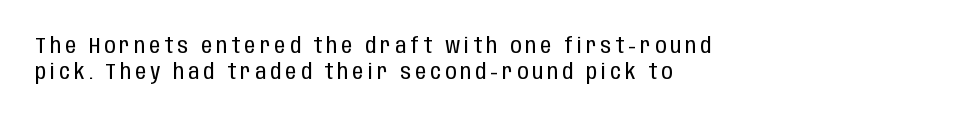
Q: Is the text bold? A: No.
Q: Is the text italic (slanted)? A: No, it is upright.
Q: Is the text underlined? A: No.
Q: How is the paragraph aligned? A: Left-aligned.
